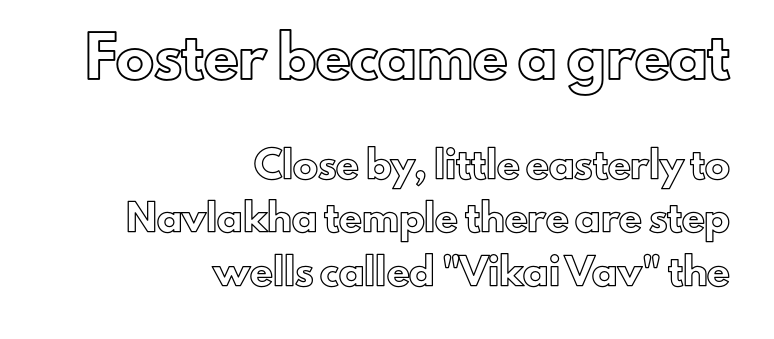
The image shows 38 px text type, upright; set right-aligned, loose line spacing (2.14x), normal letter spacing, not underlined; the first (top) block is 1.52x larger; a small x-height.
